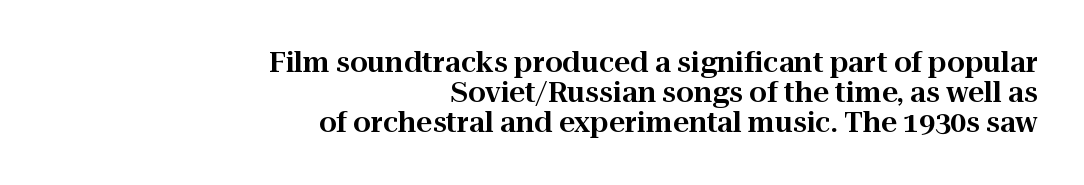
The horizontal fit of the characters is conventional and even. The paragraph has a hard right edge and a soft left edge. Tightly led — the rows are bunched. Every character sits straight up, as roman type does. Stroke terminals: seriffed. The words here are not underlined.
